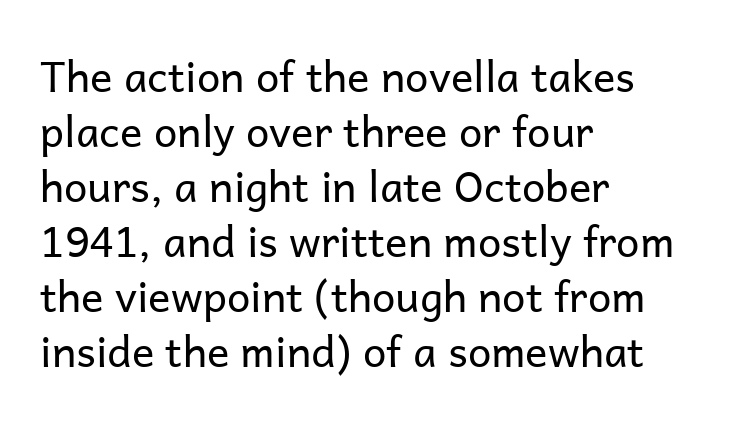
Is the stroke heavy? The answer is a plain regular-or-lighter. The font's upright variant was chosen for this text. If you drew a ruler down the left edge, every line would touch it. The rendering uses natural spacing where letterforms have individual widths. Normally led — the rows are evenly, conventionally spaced.
